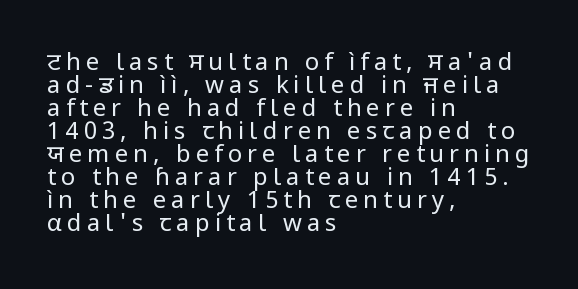
{"italic": "no", "bold": "no", "underline": "no", "align": "left", "line_spacing": "tight", "line_spacing_ratio": 0.96, "letter_spacing": "wide", "letter_spacing_em": 0.21, "glyph_px": 24}
